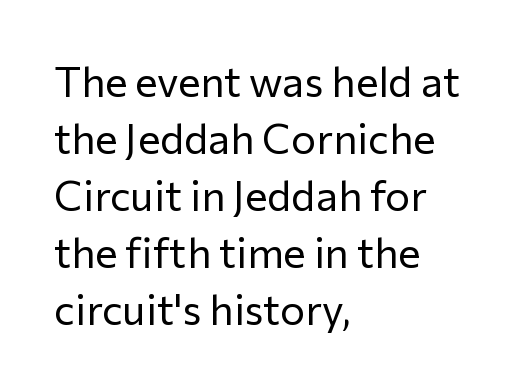
Q: Is the text bold? A: No.
Q: Is the text italic (slanted)? A: No, it is upright.
Q: Is the typeface a serif or a sans-serif typeface? A: Sans-serif.
Q: Is the text underlined? A: No.
Q: How is the paragraph aligned? A: Left-aligned.
Q: Is the spacing between letters normal or unusually wide? A: Normal.
Q: Is the spacing between lines tight, normal or loose? A: Normal.
Q: Width (condensed, normal, or wide)? A: Normal.
Q: Stroke contrast? A: Low.
Q: x-height? A: Medium.
Q: Monospaced? A: No.
